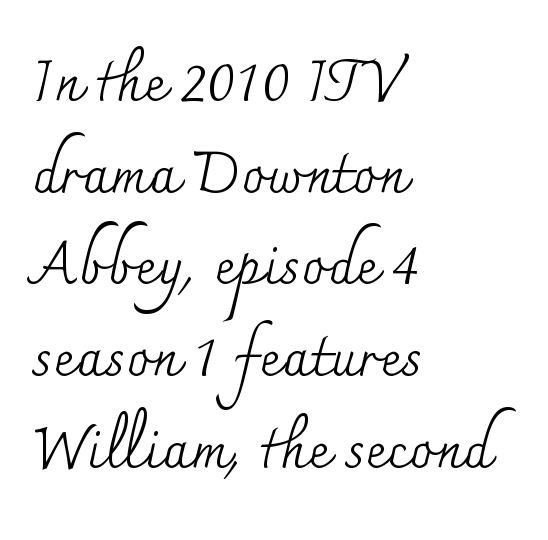
Stems and bowls with no extra thickness — not bold. A typesetter would label this face a serif. In CSS terms this would be text-align: left. No extra tracking has been applied to these lines. Nobody drew a line under any word here.
